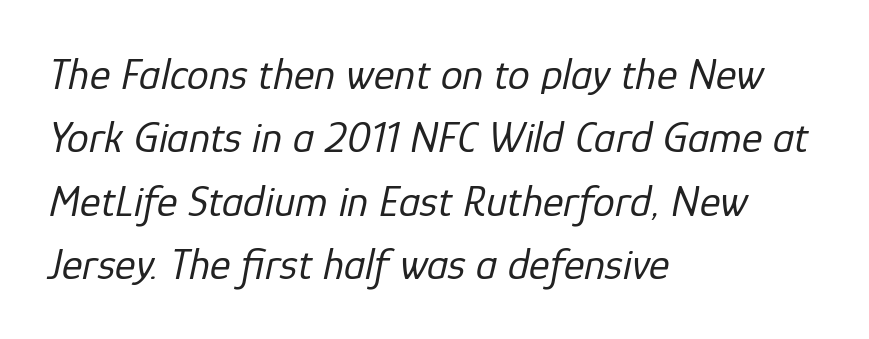
{"italic": "yes", "lean": "right", "slant_degrees": 12, "bold": "no", "weight": "regular", "width": "normal", "stroke_contrast": "low", "x_height": "medium", "monospaced": "no", "underline": "no", "align": "left", "line_spacing": "normal", "line_spacing_ratio": 1.44, "letter_spacing": "normal", "letter_spacing_em": 0.0, "glyph_px": 44}
